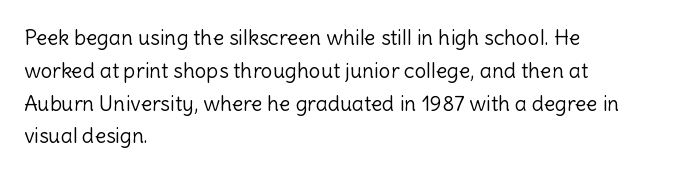
The image shows 21 px text type, upright; set left-aligned, normal line spacing (1.56x), normal letter spacing, not underlined.
